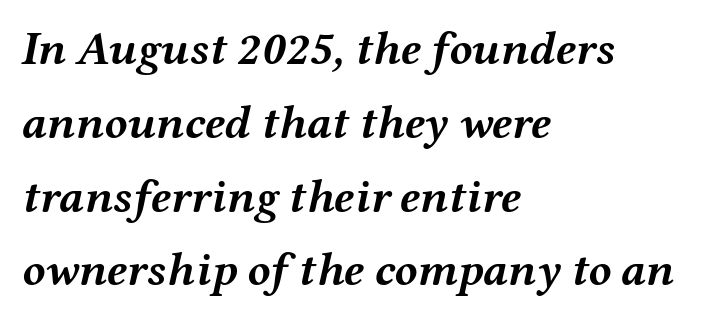
The image shows 47 px semibold, wide type, italic (leaning right); set left-aligned, normal line spacing (1.57x), normal letter spacing, not underlined; medium stroke contrast and a medium x-height.
